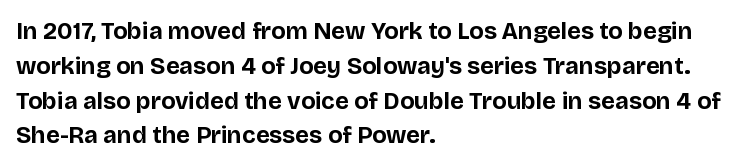
{"italic": "no", "bold": "yes", "underline": "no", "align": "left", "line_spacing": "normal", "line_spacing_ratio": 1.45, "letter_spacing": "normal", "letter_spacing_em": 0.0, "glyph_px": 24}
